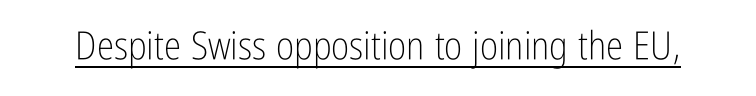
The typeface chosen for these lines omits serifs. Somebody hit Ctrl+U on this one — the words are underlined. The strokes are not fattened; the text isn't bold. Ascenders rise straight up at ninety degrees.
